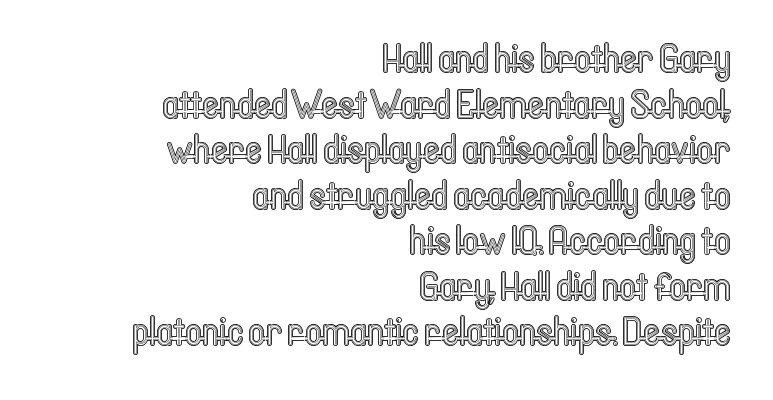
{"italic": "no", "width": "condensed", "x_height": "medium", "monospaced": "no", "underline": "no", "align": "right", "line_spacing": "tight", "line_spacing_ratio": 1.11, "letter_spacing": "normal", "letter_spacing_em": 0.0, "glyph_px": 41}
